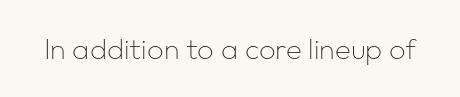
{"serif": "no", "italic": "no", "bold": "no", "weight": "thin", "width": "normal", "stroke_contrast": "low", "x_height": "medium", "monospaced": "no", "underline": "no", "letter_spacing": "normal", "letter_spacing_em": 0.0, "glyph_px": 29}
